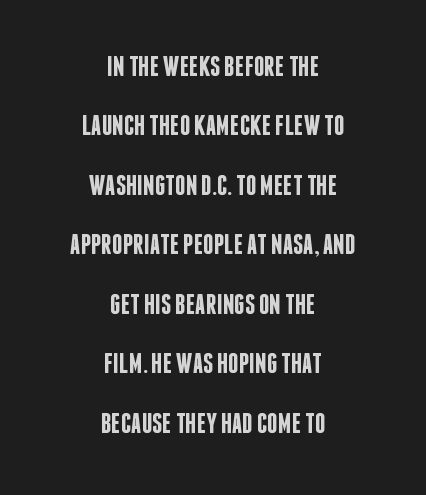
{"serif": "no", "italic": "no", "bold": "semi", "weight": "semibold", "width": "condensed", "stroke_contrast": "low", "x_height": "large", "monospaced": "no", "underline": "no", "align": "center", "line_spacing": "loose", "line_spacing_ratio": 2.05, "letter_spacing": "normal", "letter_spacing_em": 0.0, "glyph_px": 29}
